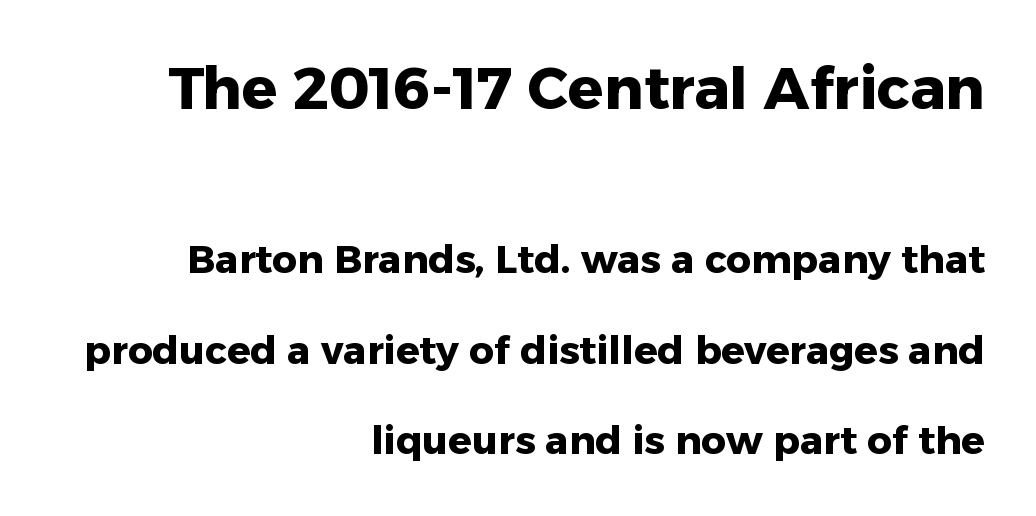
Q: Is the text bold? A: Yes.
Q: Is the text italic (slanted)? A: No, it is upright.
Q: Is the typeface a serif or a sans-serif typeface? A: Sans-serif.
Q: Is the text underlined? A: No.
Q: How is the paragraph aligned? A: Right-aligned.
Q: Is the spacing between letters normal or unusually wide? A: Normal.
Q: Is the spacing between lines tight, normal or loose? A: Loose.
Q: Which block of text is set in a larger size, the first (top) or the second (bottom)? A: The first (top) one.
Q: Width (condensed, normal, or wide)? A: Normal.
Q: Stroke contrast? A: Low.
Q: x-height? A: Medium.
Q: Monospaced? A: No.
